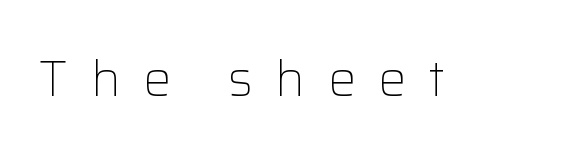
Q: Is the text bold? A: No.
Q: Is the text italic (slanted)? A: No, it is upright.
Q: Is the typeface a serif or a sans-serif typeface? A: Sans-serif.
Q: Is the text underlined? A: No.
Q: Is the spacing between letters normal or unusually wide? A: Unusually wide.
Q: Width (condensed, normal, or wide)? A: Normal.
Q: Stroke contrast? A: Low.
Q: x-height? A: Medium.
Q: Monospaced? A: No.
